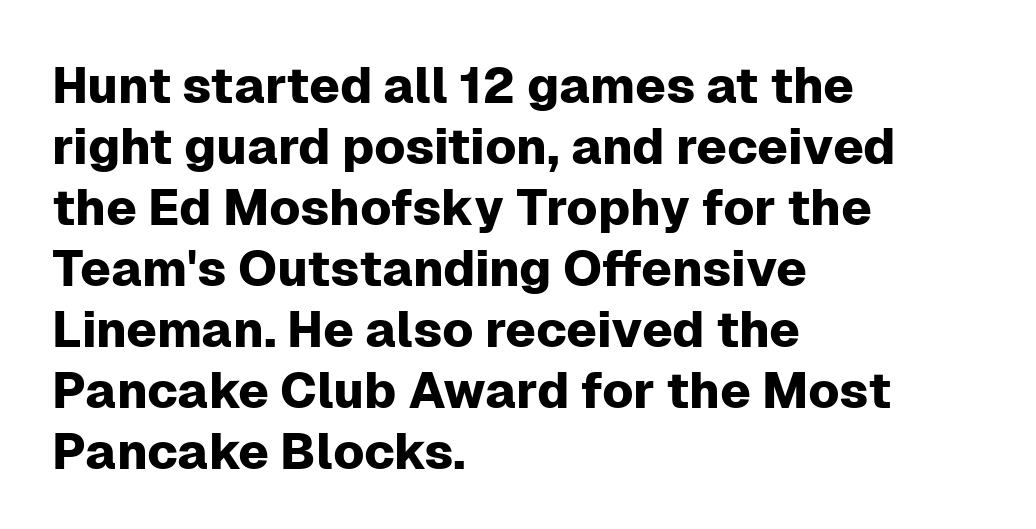
The image shows 50 px sans-serif type, upright; set left-aligned, line spacing 1.22x, normal letter spacing, not underlined; low stroke contrast and a medium x-height.
